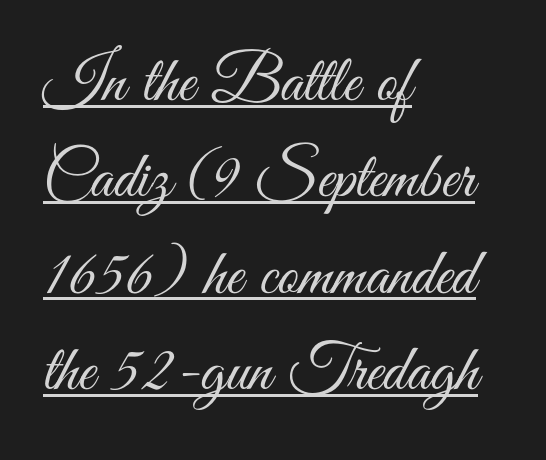
{"serif": "no", "bold": "no", "weight": "light", "width": "condensed", "stroke_contrast": "medium", "x_height": "small", "monospaced": "no", "underline": "yes", "align": "left", "line_spacing": "normal", "line_spacing_ratio": 1.46, "letter_spacing": "normal", "letter_spacing_em": 0.0, "glyph_px": 66}
